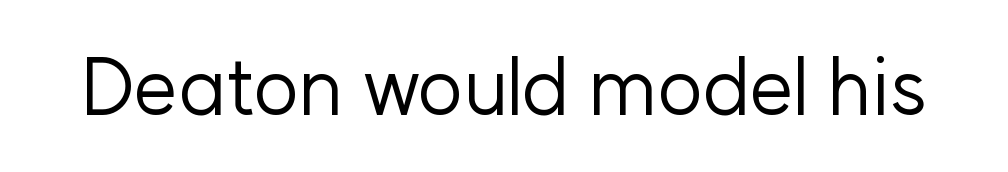
Posture: straight, roman, zero tilt. Ink coverage per letter is moderate at most. Here the designer chose a conventional face with non-uniform glyph widths. This is sans-serif lettering, the kind often seen on screens and signage. What stands out about the letter spacing? Nothing — it is the standard amount.
